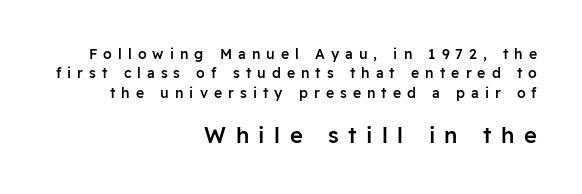
{"italic": "no", "bold": "semi", "underline": "no", "align": "right", "line_spacing": "normal", "line_spacing_ratio": 1.39, "letter_spacing": "wide", "letter_spacing_em": 0.43, "larger_block": "second", "size_ratio": 1.57, "glyph_px": 22}
